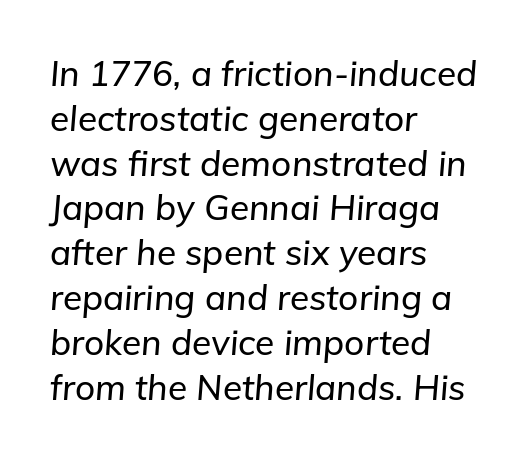
Q: Is the text italic (slanted)? A: Yes, it leans right by about 5 degrees.
Q: Is the text underlined? A: No.
Q: How is the paragraph aligned? A: Left-aligned.
Q: Is the spacing between letters normal or unusually wide? A: Normal.
Q: Is the spacing between lines tight, normal or loose? A: Normal.
Q: Width (condensed, normal, or wide)? A: Normal.
Q: Stroke contrast? A: Low.
Q: x-height? A: Medium.
Q: Monospaced? A: No.
